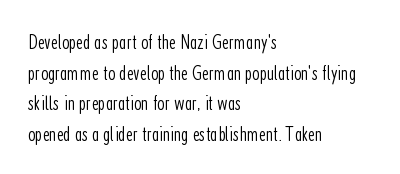
The image shows 21 px text type, upright; set left-aligned, normal line spacing (1.46x), normal letter spacing, not underlined.
